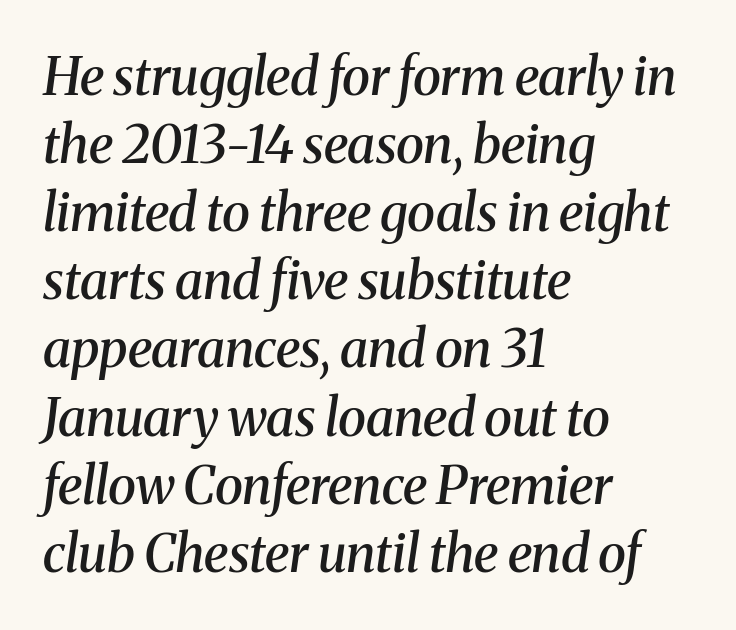
Q: Is the text bold? A: Semi-bold.
Q: Is the text italic (slanted)? A: Yes, it leans right by about 8 degrees.
Q: Is the typeface a serif or a sans-serif typeface? A: Serif.
Q: Is the text underlined? A: No.
Q: How is the paragraph aligned? A: Left-aligned.
Q: Is the spacing between letters normal or unusually wide? A: Normal.
Q: Is the spacing between lines tight, normal or loose? A: Normal.
Q: Width (condensed, normal, or wide)? A: Normal.
Q: Stroke contrast? A: Medium.
Q: x-height? A: Medium.
Q: Monospaced? A: No.
